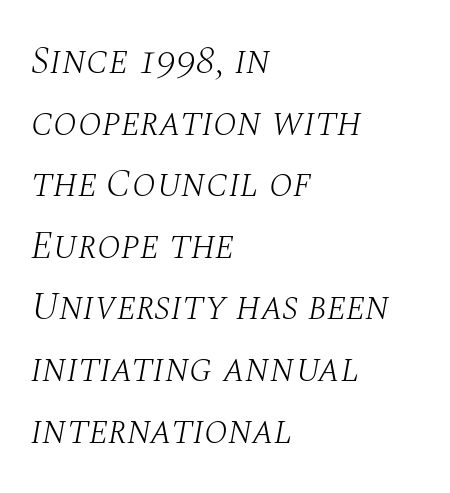
Q: Is the text bold? A: No.
Q: Is the text italic (slanted)? A: Yes, it leans right by about 10 degrees.
Q: Is the typeface a serif or a sans-serif typeface? A: Serif.
Q: Is the text underlined? A: No.
Q: How is the paragraph aligned? A: Left-aligned.
Q: Is the spacing between letters normal or unusually wide? A: Normal.
Q: Is the spacing between lines tight, normal or loose? A: Normal.
Q: Width (condensed, normal, or wide)? A: Normal.
Q: Stroke contrast? A: Medium.
Q: x-height? A: Large.
Q: Monospaced? A: No.
